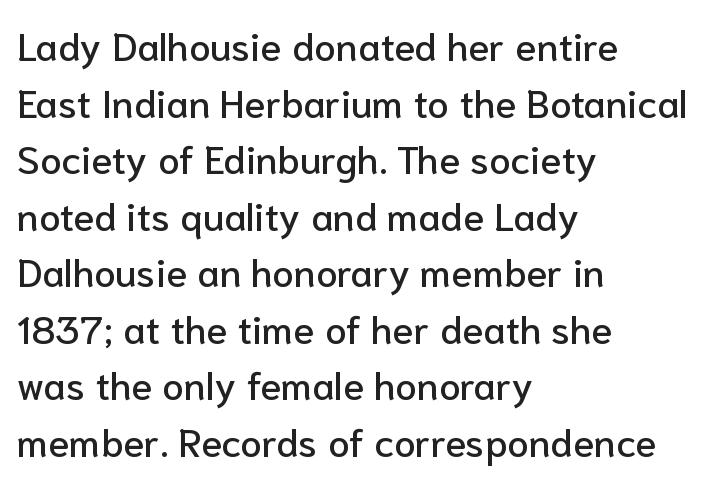
{"serif": "no", "italic": "no", "width": "normal", "stroke_contrast": "low", "x_height": "medium", "monospaced": "no", "underline": "no", "align": "left", "line_spacing": "normal", "line_spacing_ratio": 1.45, "letter_spacing": "normal", "letter_spacing_em": 0.0, "glyph_px": 39}
